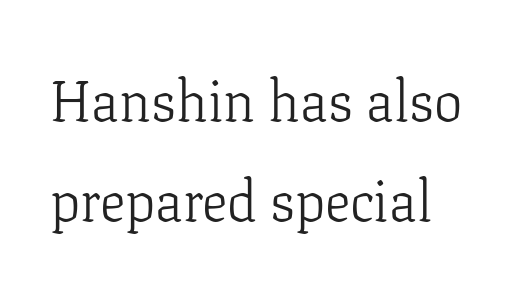
Summary of weight: not heavy and not bold. The specimen omits any rule beneath the text block's lines. The passage shown is typed in a proportional face where columns would drift. The letterforms sit shoulder to shoulder at normal distance. Quick note: not italic, upright. The font family rendered here belongs to the serif group.
